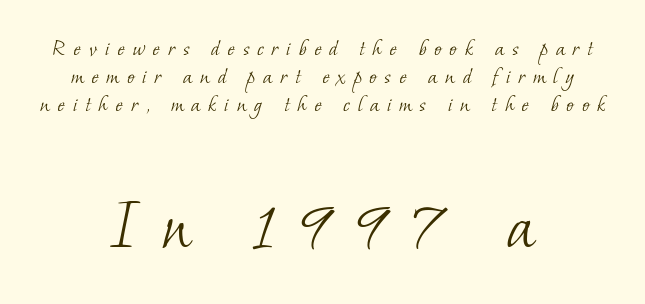
Q: Is the text bold? A: No.
Q: Is the typeface a serif or a sans-serif typeface? A: Serif.
Q: Is the text underlined? A: No.
Q: How is the paragraph aligned? A: Centered.
Q: Is the spacing between letters normal or unusually wide? A: Unusually wide.
Q: Is the spacing between lines tight, normal or loose? A: Tight.
Q: Which block of text is set in a larger size, the first (top) or the second (bottom)? A: The second (bottom) one.
Q: Width (condensed, normal, or wide)? A: Normal.
Q: Stroke contrast? A: Low.
Q: x-height? A: Small.
Q: Monospaced? A: No.
